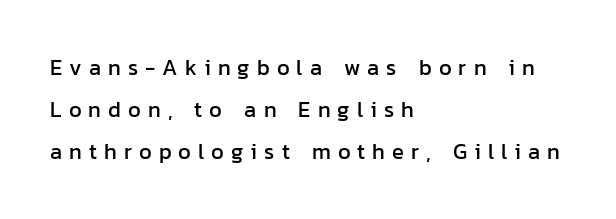
Vertical strokes here are truly vertical. Rows of type keep a wide berth in the vertical direction. Spacing between characters has been opened up far beyond the box default. The paragraph has a hard left edge and a soft right edge. Plain, unruled lines of type.
